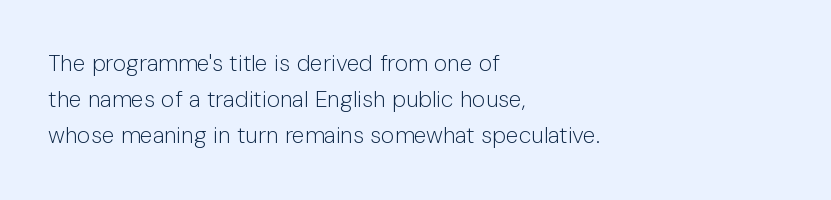
The image shows 23 px text type, upright; set left-aligned, normal line spacing (1.57x), normal letter spacing, not underlined.
